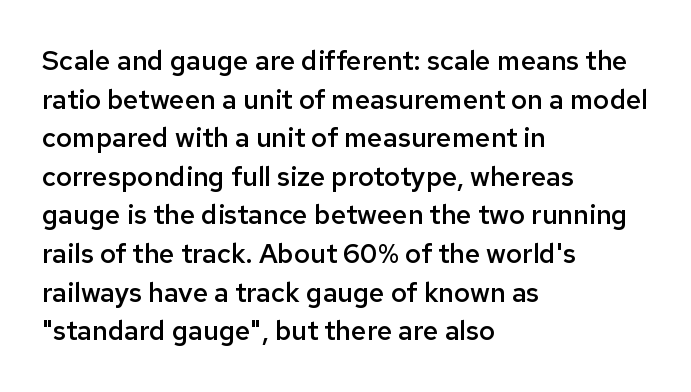
Q: Is the text bold? A: Semi-bold.
Q: Is the text italic (slanted)? A: No, it is upright.
Q: Is the text underlined? A: No.
Q: How is the paragraph aligned? A: Left-aligned.
Q: Is the spacing between letters normal or unusually wide? A: Normal.
Q: Is the spacing between lines tight, normal or loose? A: Normal.
